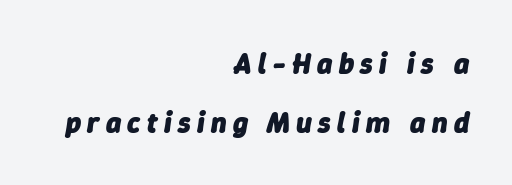
The image shows 29 px heavy type, italic (leaning right); set right-aligned, loose line spacing (2.03x), unusually wide letter spacing (+0.22 em), not underlined; low stroke contrast and a medium x-height.
